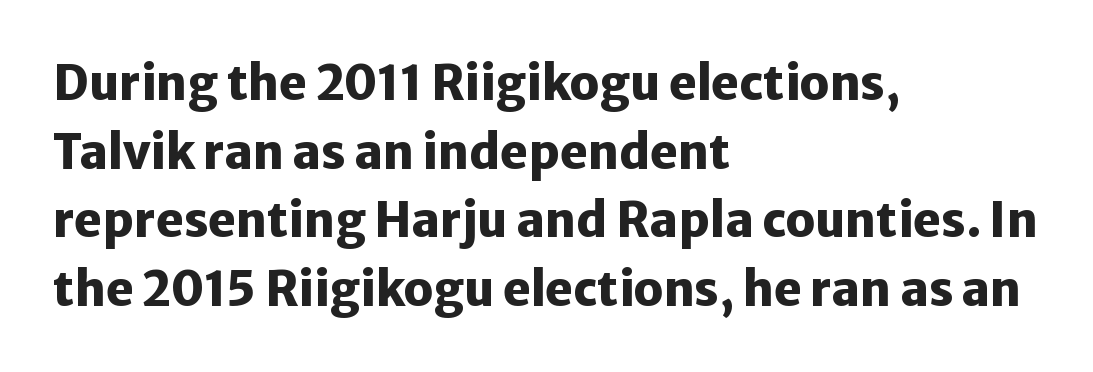
{"serif": "no", "italic": "no", "bold": "yes", "weight": "heavy", "width": "normal", "stroke_contrast": "low", "x_height": "medium", "monospaced": "no", "underline": "no", "align": "left", "line_spacing": "normal", "line_spacing_ratio": 1.46, "letter_spacing": "normal", "letter_spacing_em": 0.0, "glyph_px": 47}
